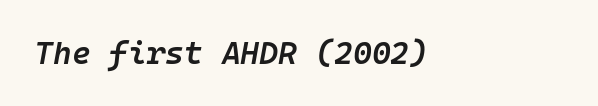
This sample has the even, mechanical cadence of fixed-width lettering. A bare baseline throughout the passage. Students, note that the glyphs here touch the page at normal intervals. Italic? Definitely — the glyphs are oblique. Visually the block forms a straight wall on the left and a jagged coastline on the right. The letters are semibold — heavier than regular but short of a full bold.
